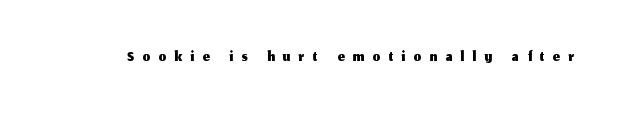
Q: Is the text italic (slanted)? A: No, it is upright.
Q: Is the text underlined? A: No.
Q: Is the spacing between letters normal or unusually wide? A: Unusually wide.
